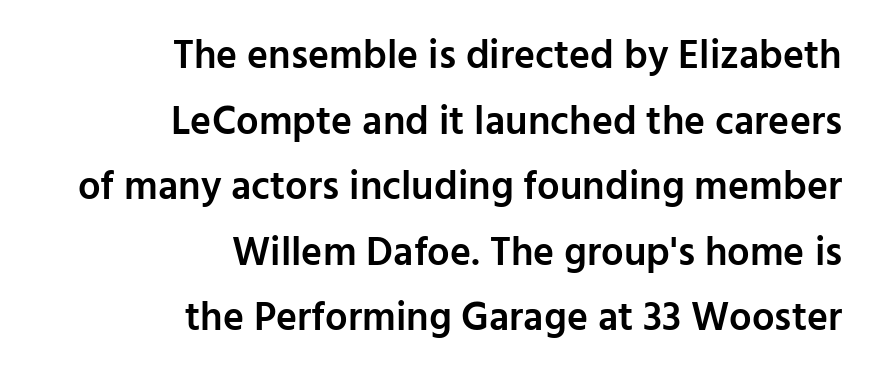
Q: Is the text bold? A: Semi-bold.
Q: Is the text italic (slanted)? A: No, it is upright.
Q: Is the typeface a serif or a sans-serif typeface? A: Sans-serif.
Q: Is the text underlined? A: No.
Q: How is the paragraph aligned? A: Right-aligned.
Q: Is the spacing between letters normal or unusually wide? A: Normal.
Q: Is the spacing between lines tight, normal or loose? A: Normal.
Q: Width (condensed, normal, or wide)? A: Normal.
Q: Stroke contrast? A: Low.
Q: x-height? A: Medium.
Q: Monospaced? A: No.
